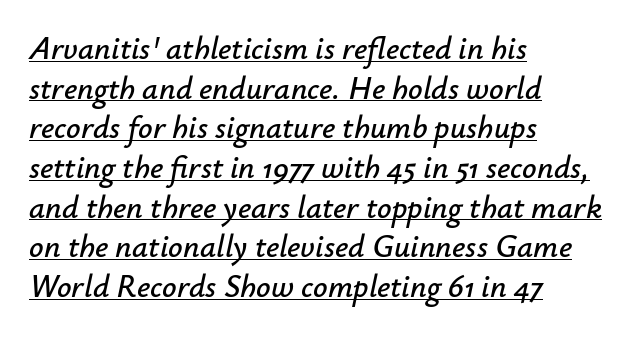
The image shows 32 px text type, italic (leaning right); set left-aligned, line spacing 1.24x, normal letter spacing, underlined; low stroke contrast and a small x-height.
